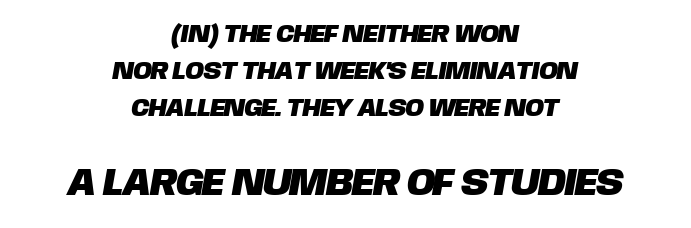
Q: Is the typeface a serif or a sans-serif typeface? A: Sans-serif.
Q: Is the text underlined? A: No.
Q: How is the paragraph aligned? A: Centered.
Q: Is the spacing between letters normal or unusually wide? A: Normal.
Q: Is the spacing between lines tight, normal or loose? A: Normal.
Q: Which block of text is set in a larger size, the first (top) or the second (bottom)? A: The second (bottom) one.
Q: Width (condensed, normal, or wide)? A: Normal.
Q: Stroke contrast? A: Low.
Q: x-height? A: Large.
Q: Monospaced? A: No.
